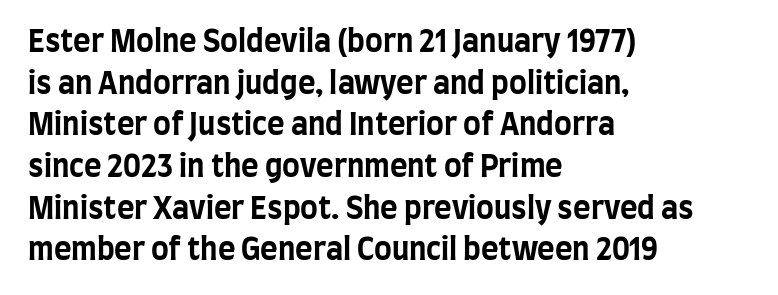
{"serif": "no", "italic": "no", "bold": "yes", "weight": "bold", "width": "condensed", "stroke_contrast": "low", "x_height": "large", "monospaced": "no", "underline": "no", "align": "left", "line_spacing": "normal", "line_spacing_ratio": 1.39, "letter_spacing": "normal", "letter_spacing_em": 0.0, "glyph_px": 30}
